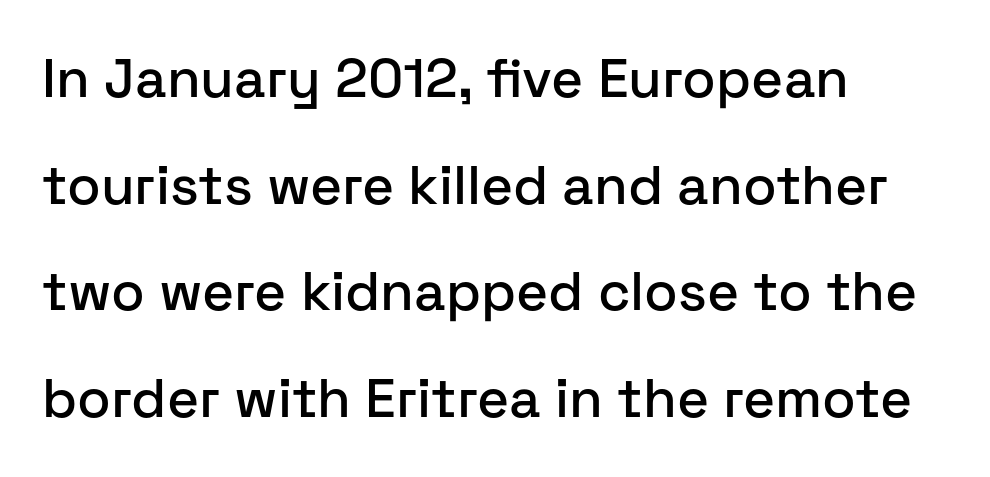
{"serif": "no", "italic": "no", "width": "normal", "stroke_contrast": "low", "x_height": "medium", "monospaced": "no", "underline": "no", "align": "left", "line_spacing": "loose", "line_spacing_ratio": 1.94, "letter_spacing": "normal", "letter_spacing_em": 0.0, "glyph_px": 55}
